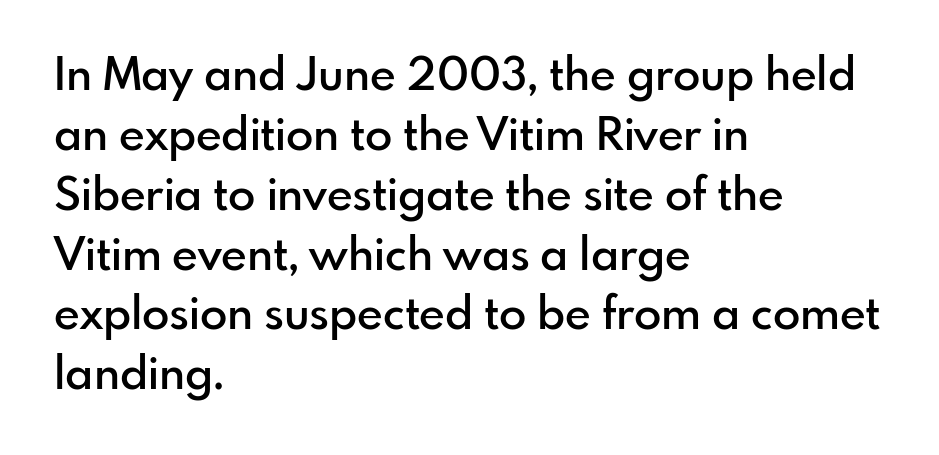
Descenders hang freely into open space. Where is the straight margin? On the left. In terms of letterspacing, this is plain default setting. This rendering employs a face without finishing strokes, i.e., a sans-serif.
